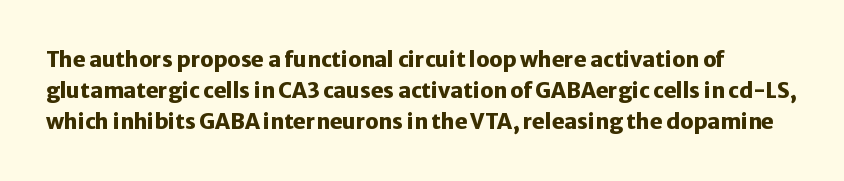
Q: Is the text bold? A: Yes.
Q: Is the text italic (slanted)? A: No, it is upright.
Q: Is the text underlined? A: No.
Q: Is the spacing between letters normal or unusually wide? A: Normal.
Q: Is the spacing between lines tight, normal or loose? A: Normal.
